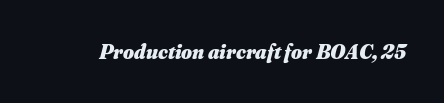
Q: Is the text bold? A: Yes.
Q: Is the text italic (slanted)? A: Yes, it leans right by about 16 degrees.
Q: Is the text underlined? A: No.
Q: Is the spacing between letters normal or unusually wide? A: Normal.
